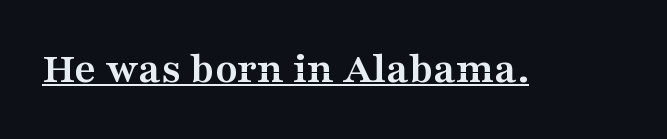
The image shows 45 px semibold, wide serif type, upright; set normal letter spacing, underlined; medium stroke contrast and a medium x-height.
